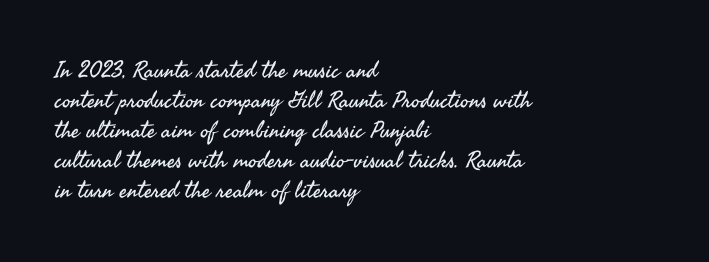
The lines are quadded left. The font sits on the lighter half of the weight spectrum, regular included. Tracking here is standard; glyphs follow each other at the usual distance. Rule under the text: the space is simply empty.
